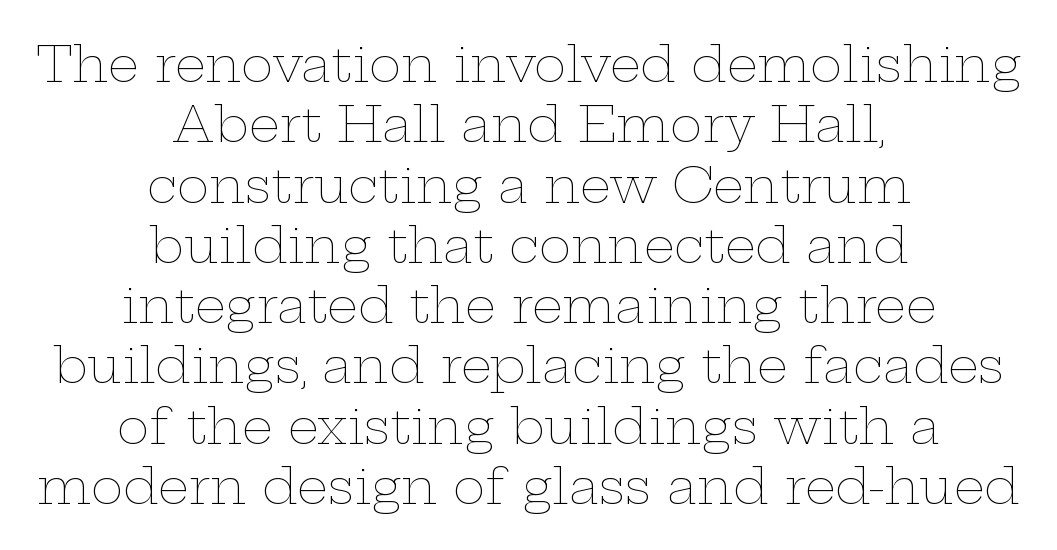
The image shows 49 px thin, wide type, upright; set centered, line spacing 1.23x, normal letter spacing, not underlined; low stroke contrast and a medium x-height.
